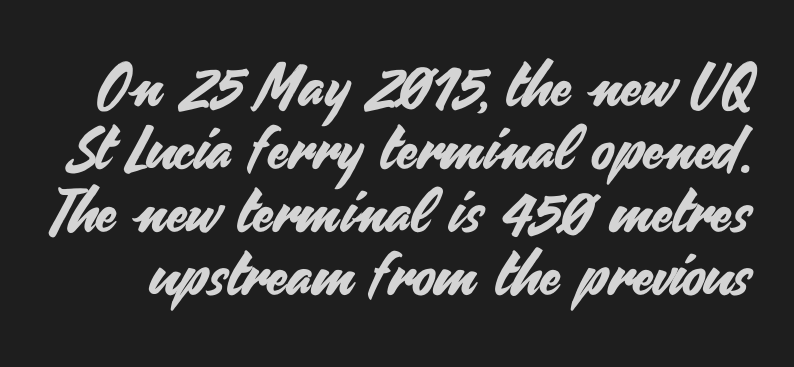
{"serif": "no", "width": "normal", "stroke_contrast": "medium", "x_height": "small", "monospaced": "no", "underline": "no", "line_spacing": "tight", "line_spacing_ratio": 1.05, "letter_spacing": "normal", "letter_spacing_em": 0.0, "glyph_px": 60}
